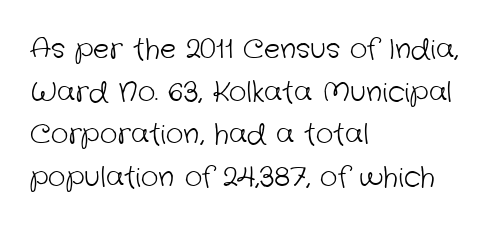
{"bold": "no", "underline": "no", "align": "left", "line_spacing": "normal", "line_spacing_ratio": 1.58, "letter_spacing": "normal", "letter_spacing_em": 0.0, "glyph_px": 27}
